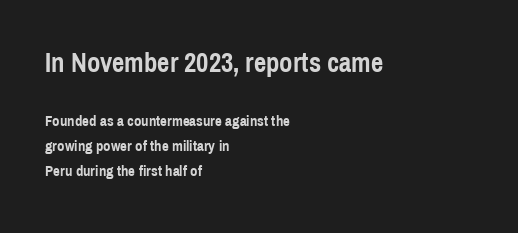
{"italic": "no", "bold": "yes", "underline": "no", "align": "left", "line_spacing": "normal", "line_spacing_ratio": 1.65, "letter_spacing": "normal", "letter_spacing_em": 0.0, "larger_block": "first", "size_ratio": 1.8, "glyph_px": 27}
